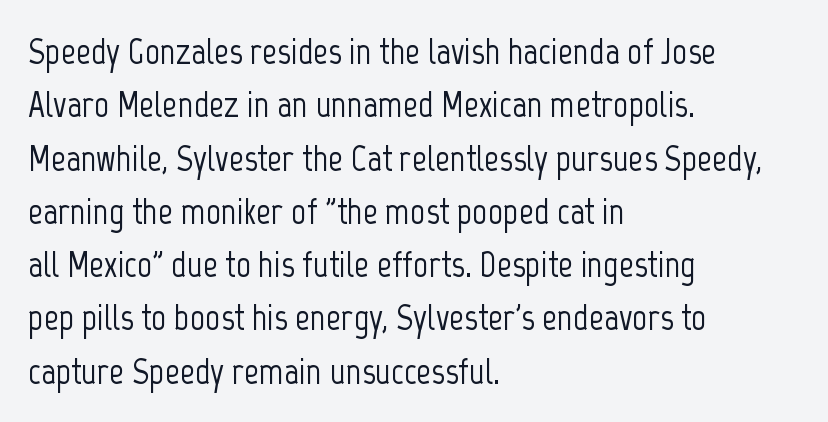
Q: Is the text italic (slanted)? A: No, it is upright.
Q: Is the typeface a serif or a sans-serif typeface? A: Sans-serif.
Q: Is the text underlined? A: No.
Q: How is the paragraph aligned? A: Left-aligned.
Q: Is the spacing between letters normal or unusually wide? A: Normal.
Q: Is the spacing between lines tight, normal or loose? A: Normal.
Q: Width (condensed, normal, or wide)? A: Condensed.
Q: Stroke contrast? A: Low.
Q: x-height? A: Medium.
Q: Monospaced? A: No.
